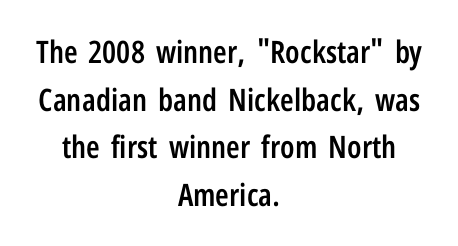
The image shows 31 px semibold, condensed sans-serif type, upright; set centered, normal line spacing (1.54x), normal letter spacing, not underlined; low stroke contrast and a medium x-height.
